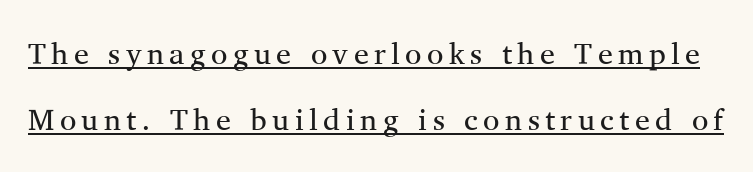
{"serif": "yes", "italic": "no", "bold": "no", "weight": "regular", "width": "normal", "stroke_contrast": "medium", "x_height": "medium", "monospaced": "no", "underline": "yes", "line_spacing": "loose", "line_spacing_ratio": 2.19, "glyph_px": 30}
